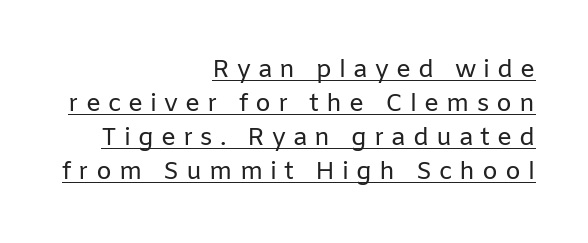
{"italic": "no", "bold": "no", "underline": "yes", "align": "right", "line_spacing": "normal", "line_spacing_ratio": 1.36, "letter_spacing": "wide", "letter_spacing_em": 0.28, "glyph_px": 25}
